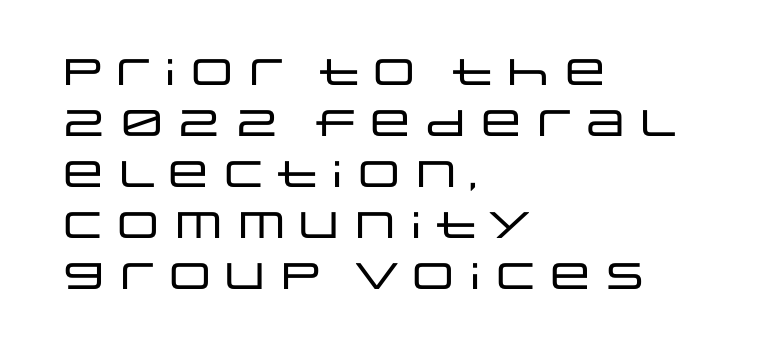
The image shows 37 px wide sans-serif type, upright; set left-aligned, normal line spacing (1.38x), normal letter spacing, not underlined; low stroke contrast and a large x-height.
